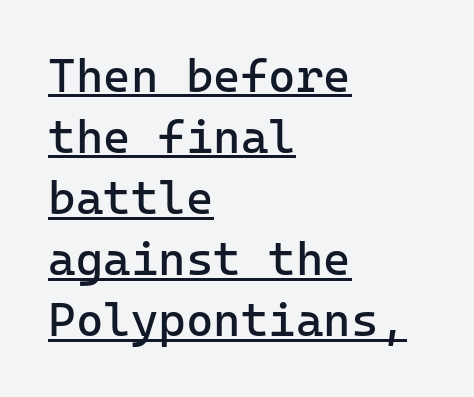
{"serif": "no", "italic": "no", "bold": "no", "weight": "regular", "width": "normal", "stroke_contrast": "low", "x_height": "medium", "underline": "yes", "align": "left", "line_spacing": "normal", "line_spacing_ratio": 1.3, "letter_spacing": "normal", "letter_spacing_em": 0.0, "glyph_px": 47}
